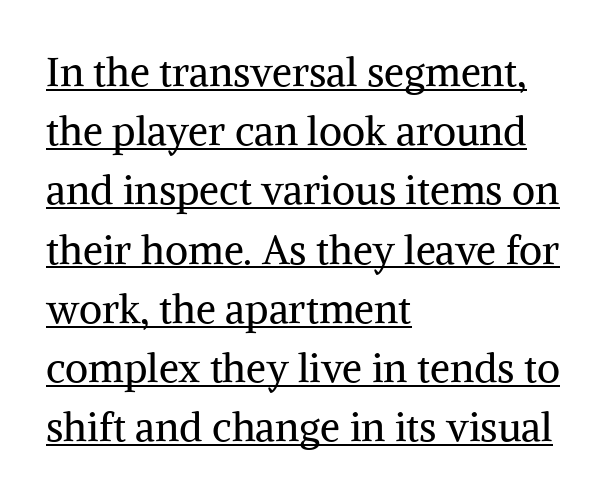
Q: Is the text bold? A: No.
Q: Is the text italic (slanted)? A: No, it is upright.
Q: Is the typeface a serif or a sans-serif typeface? A: Serif.
Q: Is the text underlined? A: Yes.
Q: How is the paragraph aligned? A: Left-aligned.
Q: Is the spacing between letters normal or unusually wide? A: Normal.
Q: Is the spacing between lines tight, normal or loose? A: Normal.
Q: Width (condensed, normal, or wide)? A: Normal.
Q: Stroke contrast? A: Medium.
Q: x-height? A: Medium.
Q: Monospaced? A: No.
